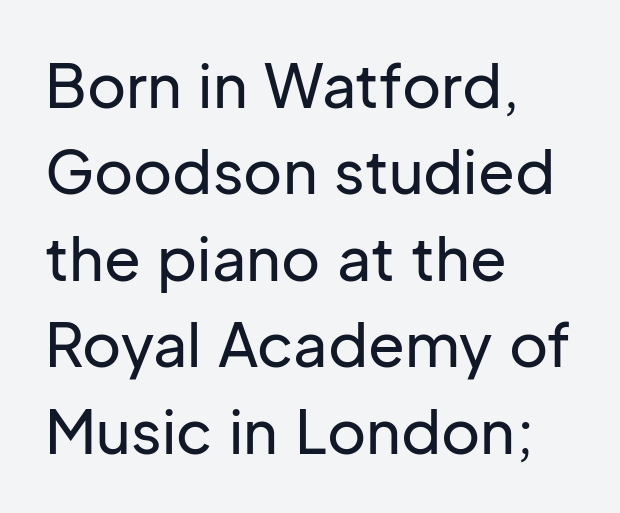
The image shows 60 px sans-serif type, upright; set left-aligned, normal line spacing (1.44x), normal letter spacing, not underlined; low stroke contrast and a medium x-height.
